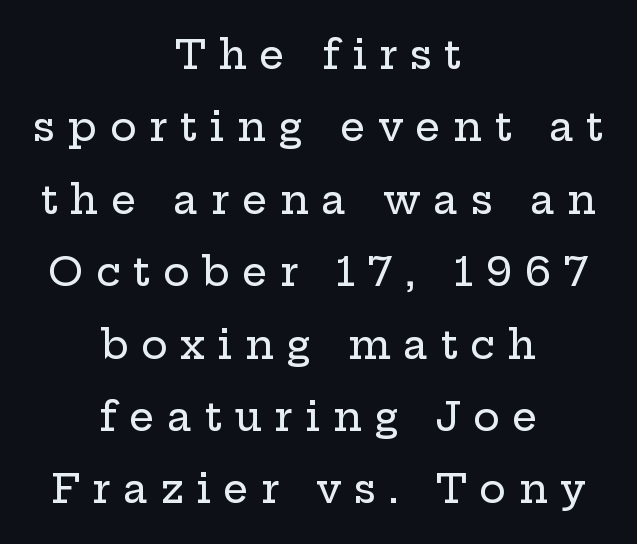
Every character sits straight up, as roman type does. Unlike a clean sans, this face finishes its strokes with serifs. Varying glyph widths throughout — classic text-font behaviour. Descenders are the only things crossing below the line.
